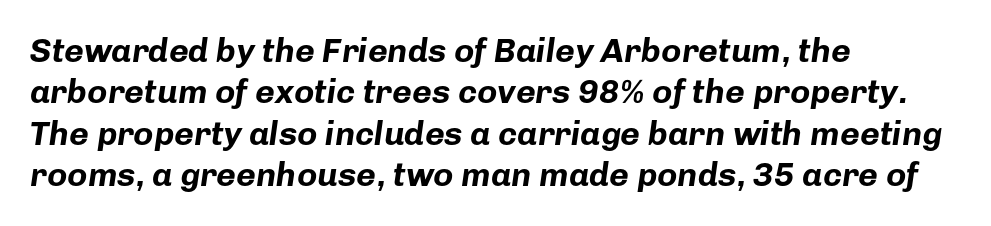
{"italic": "yes", "lean": "right", "slant_degrees": 8, "bold": "yes", "weight": "bold", "width": "normal", "stroke_contrast": "low", "x_height": "medium", "monospaced": "no", "underline": "no", "align": "left", "line_spacing_ratio": 1.22, "letter_spacing": "normal", "letter_spacing_em": 0.0, "glyph_px": 34}
